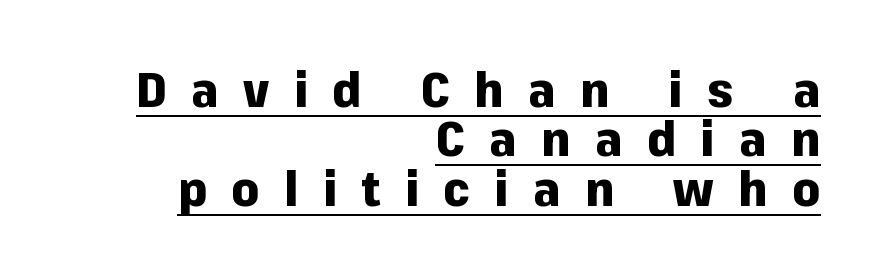
The image shows 49 px heavy sans-serif type, upright; set right-aligned, tight line spacing (1.01x), unusually wide letter spacing (+0.5 em), underlined; low stroke contrast and a medium x-height.
